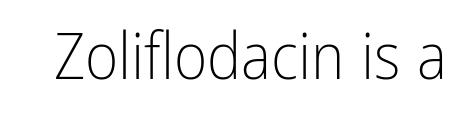
Caption: standard tracking, unaltered. This sample has the flowing, uneven cadence of proportional lettering. This is sans-serif lettering, the kind often seen on screens and signage. Words float on clear page, feet unadorned. The typography opts for an upright posture over an oblique one. Is the type heavy? It reads as light-to-regular instead.
